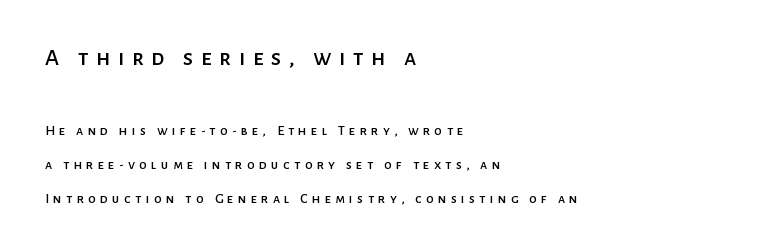
The specimen reads as upright at a glance. Honestly, the rows look like they've been pulled way apart. Only glyphs here, with clear space below each row. Display-style spreading of the glyphs; the letterfit is very open. Compare the two chunks: the upper has the greater cap height.
